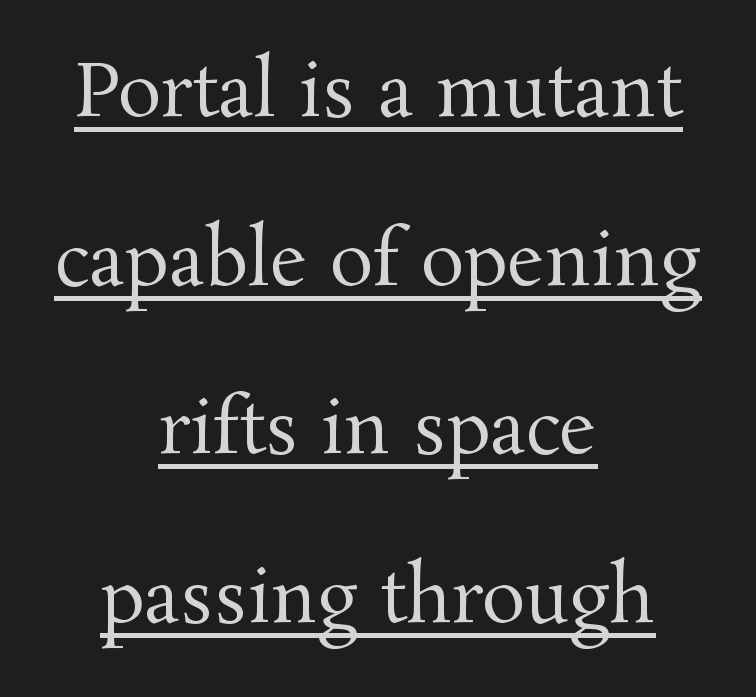
{"serif": "yes", "italic": "no", "bold": "no", "weight": "regular", "width": "normal", "stroke_contrast": "medium", "x_height": "medium", "monospaced": "no", "underline": "yes", "align": "center", "line_spacing": "loose", "line_spacing_ratio": 2.31, "letter_spacing": "normal", "letter_spacing_em": 0.0, "glyph_px": 73}
